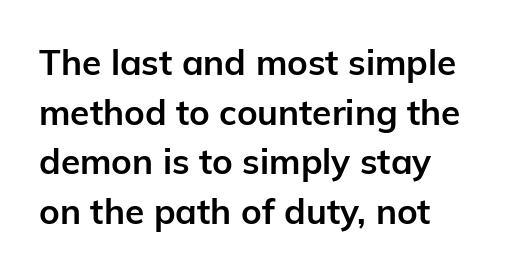
Q: Is the text bold? A: Yes.
Q: Is the text italic (slanted)? A: No, it is upright.
Q: Is the typeface a serif or a sans-serif typeface? A: Sans-serif.
Q: Is the text underlined? A: No.
Q: Is the spacing between letters normal or unusually wide? A: Normal.
Q: Is the spacing between lines tight, normal or loose? A: Normal.
Q: Width (condensed, normal, or wide)? A: Normal.
Q: Stroke contrast? A: Low.
Q: x-height? A: Medium.
Q: Monospaced? A: No.
